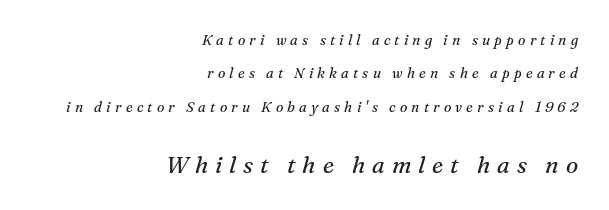
Leading is clearly above the norm, producing a sparse column. Rendered with sloped, italic letterforms. Each line ends at the same right margin while the left side varies. Inter-character spacing is expanded well beyond the font's built-in metrics. Scale increases going downward across the two blocks. The space beneath each line is pristine and unruled.
